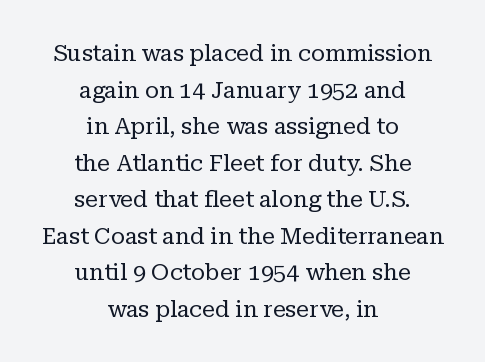
Q: Is the text bold? A: No.
Q: Is the text italic (slanted)? A: No, it is upright.
Q: Is the text underlined? A: No.
Q: How is the paragraph aligned? A: Centered.
Q: Is the spacing between letters normal or unusually wide? A: Normal.
Q: Is the spacing between lines tight, normal or loose? A: Normal.
